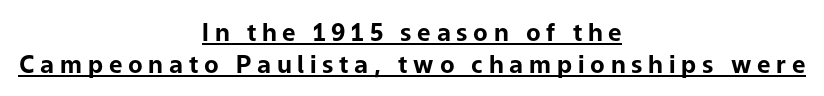
The image shows 24 px bold type, upright; set centered, normal line spacing (1.33x), unusually wide letter spacing (+0.24 em), underlined.
